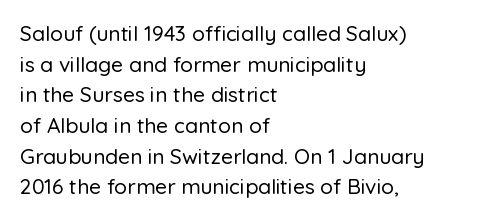
Q: Is the text italic (slanted)? A: No, it is upright.
Q: Is the text underlined? A: No.
Q: How is the paragraph aligned? A: Left-aligned.
Q: Is the spacing between letters normal or unusually wide? A: Normal.
Q: Is the spacing between lines tight, normal or loose? A: Normal.
